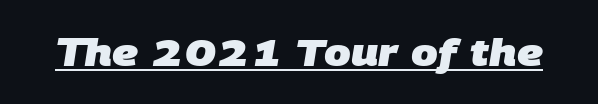
Q: Is the text bold? A: Yes.
Q: Is the typeface a serif or a sans-serif typeface? A: Sans-serif.
Q: Is the text underlined? A: Yes.
Q: Is the spacing between letters normal or unusually wide? A: Normal.
Q: Width (condensed, normal, or wide)? A: Normal.
Q: Stroke contrast? A: Low.
Q: x-height? A: Large.
Q: Monospaced? A: No.
